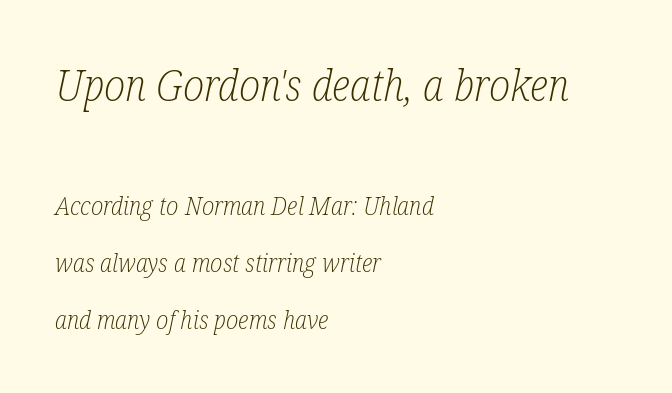
The image shows 43 px light, condensed serif type, italic (leaning right); set left-aligned, loose line spacing (2.29x), normal letter spacing, not underlined; the first (top) block is 1.72x larger; low stroke contrast and a medium x-height.
